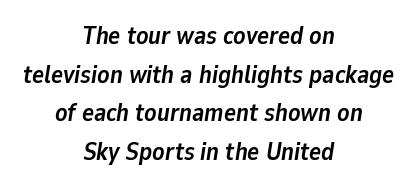
{"italic": "yes", "lean": "right", "slant_degrees": 9, "bold": "yes", "underline": "no", "align": "center", "line_spacing": "normal", "line_spacing_ratio": 1.55, "letter_spacing": "normal", "letter_spacing_em": 0.0, "glyph_px": 25}
